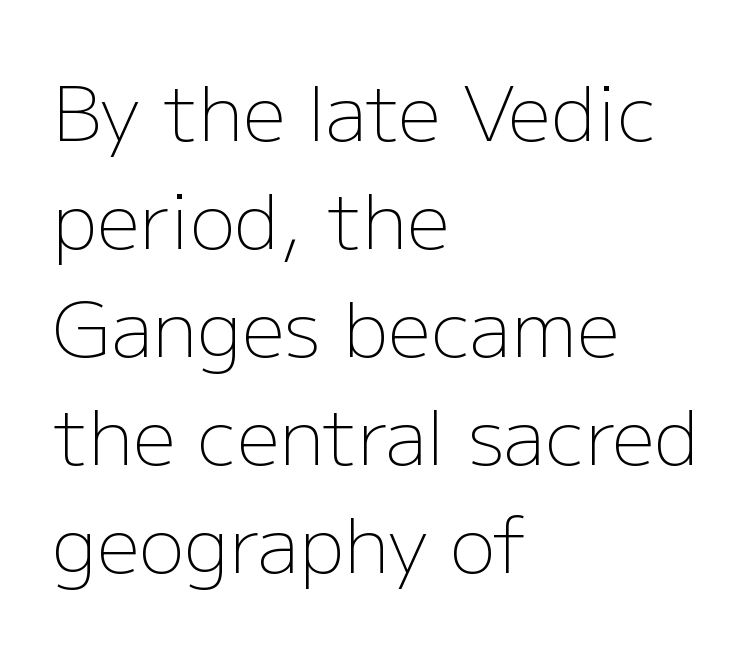
Unbolded letterforms with no extra heft. How would I describe the line gaps? Plain and ordinary. Nope, no serifs anywhere on these letters. These lines were composed using upright roman letters.
